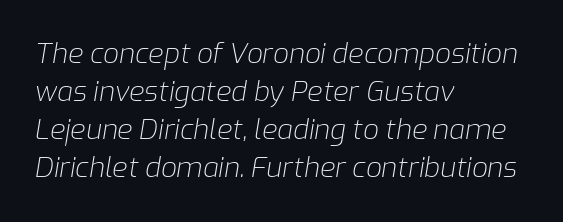
Words appear dense and cohesive because spacing is normal. Line starts are locked; line ends wander. Notice how descenders clear the ascenders below comfortably — that's standard leading. Rendered with sloped, italic letterforms.
